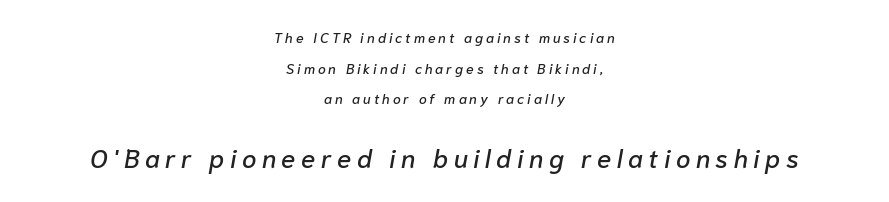
Tracking here is generous; glyphs stand well apart from one another. The designer dialed line spacing up above the default. The paragraph shown floats in the horizontal middle. The passage shown leans; its letterforms are oblique. Honestly, there is no underline to notice here at all.
